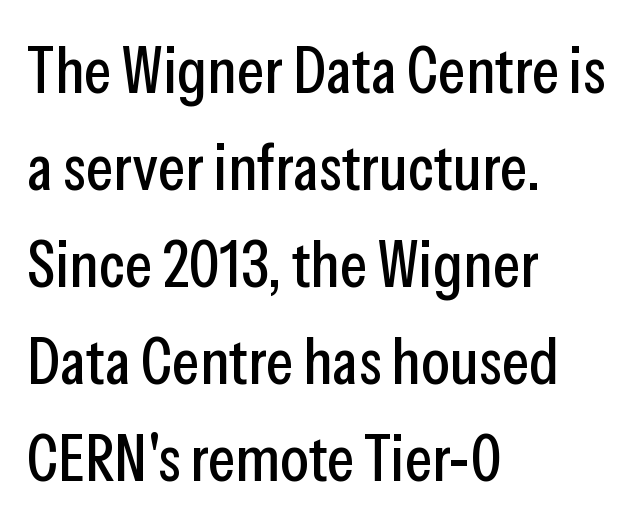
The image shows 66 px condensed sans-serif type, upright; set left-aligned, normal line spacing (1.47x), normal letter spacing, not underlined; low stroke contrast and a medium x-height.
